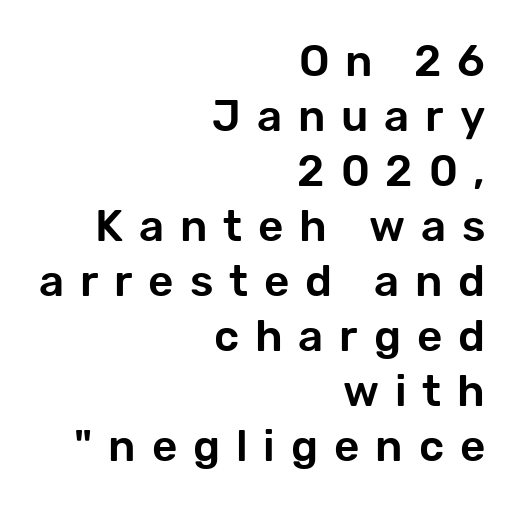
The image shows 44 px sans-serif type, upright; set right-aligned, normal line spacing (1.25x), unusually wide letter spacing (+0.36 em), not underlined; low stroke contrast and a medium x-height.
